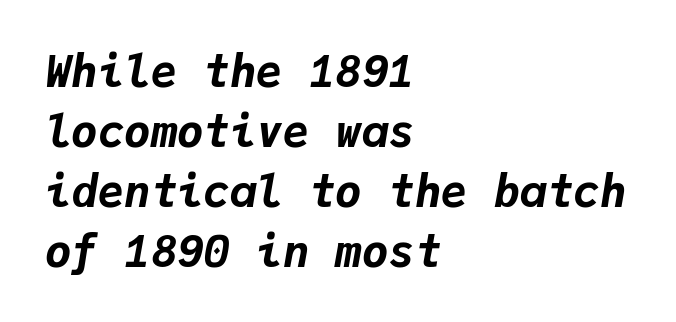
{"italic": "yes", "lean": "right", "slant_degrees": 9, "bold": "yes", "weight": "bold", "width": "normal", "stroke_contrast": "low", "x_height": "medium", "monospaced": "yes", "underline": "no", "align": "left", "line_spacing": "normal", "line_spacing_ratio": 1.36, "letter_spacing": "normal", "letter_spacing_em": 0.0, "glyph_px": 44}
